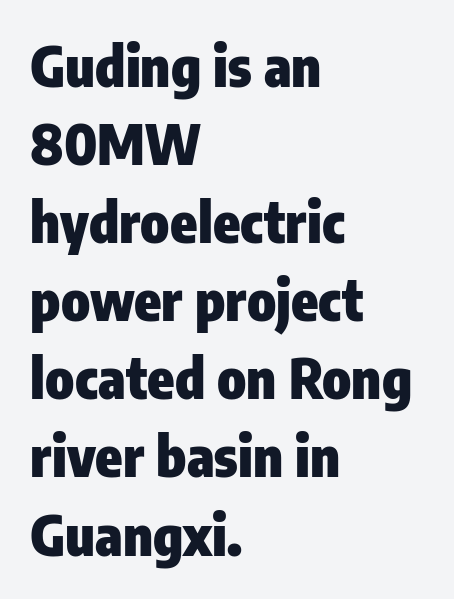
The image shows 55 px heavy, condensed sans-serif type, upright; set left-aligned, normal line spacing (1.42x), normal letter spacing, not underlined; low stroke contrast and a medium x-height.
